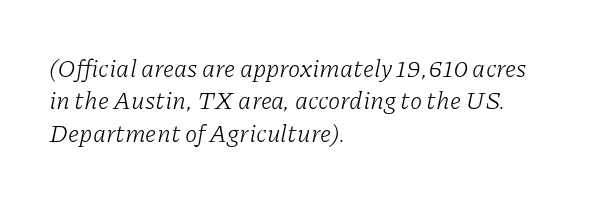
The image shows 25 px text type, italic (leaning right); set left-aligned, normal line spacing (1.3x), normal letter spacing, not underlined.
